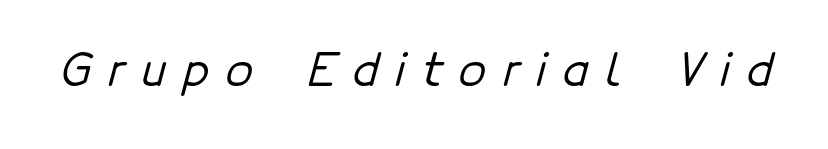
Q: Is the typeface a serif or a sans-serif typeface? A: Sans-serif.
Q: Is the text underlined? A: No.
Q: Is the spacing between letters normal or unusually wide? A: Unusually wide.
Q: Width (condensed, normal, or wide)? A: Normal.
Q: Stroke contrast? A: Low.
Q: x-height? A: Medium.
Q: Monospaced? A: No.
